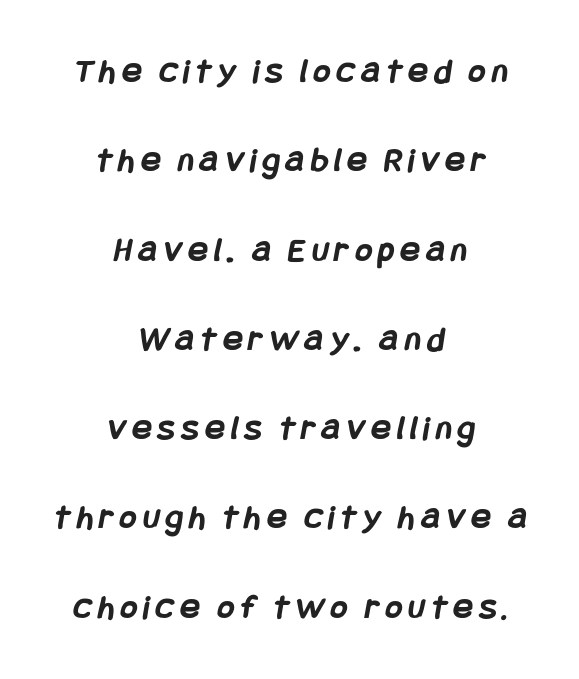
The image shows 36 px semibold, condensed sans-serif type; set centered, loose line spacing (2.48x), not underlined; low stroke contrast and a large x-height.
